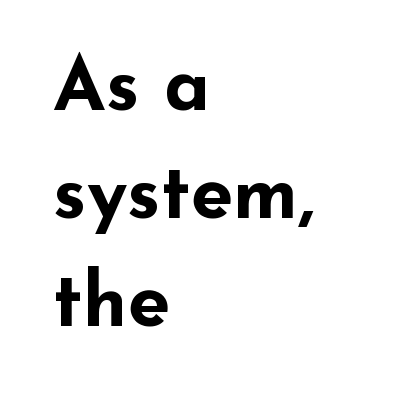
The image shows 76 px bold, wide sans-serif type, upright; set left-aligned, normal line spacing (1.42x), normal letter spacing, not underlined; low stroke contrast and a small x-height.
